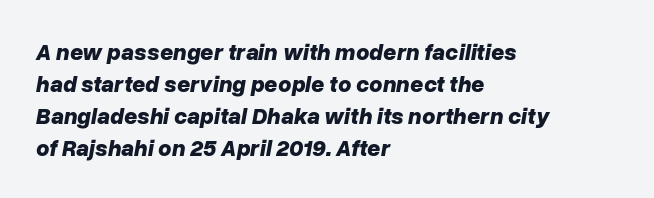
{"italic": "yes", "lean": "right", "slant_degrees": 10, "bold": "yes", "underline": "no", "align": "left", "line_spacing": "normal", "line_spacing_ratio": 1.39, "letter_spacing": "normal", "letter_spacing_em": 0.0, "glyph_px": 23}
